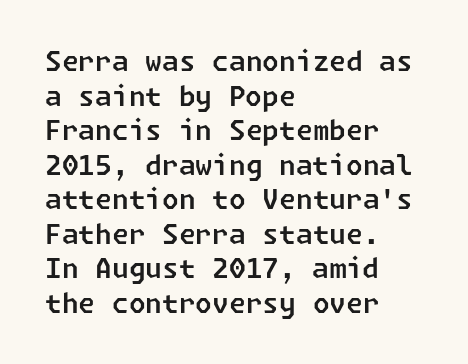
Check the space under the baseline: it is left empty. The rows are spaced the way most documents space them. Letter spacing: default. In CSS terms this would be text-align: left.
